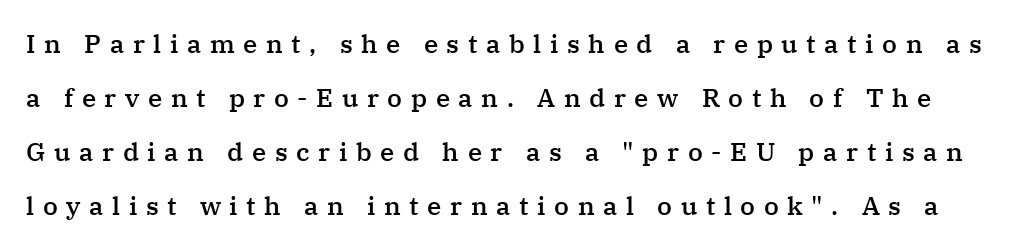
Q: Is the text bold? A: Semi-bold.
Q: Is the text italic (slanted)? A: No, it is upright.
Q: Is the text underlined? A: No.
Q: Is the spacing between letters normal or unusually wide? A: Unusually wide.
Q: Is the spacing between lines tight, normal or loose? A: Loose.
